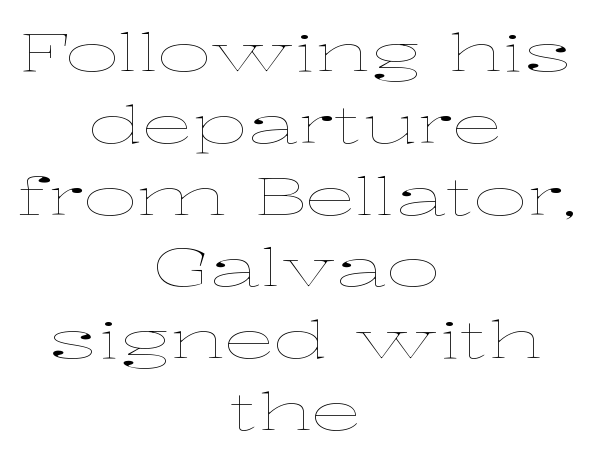
Q: Is the text bold? A: No.
Q: Is the text italic (slanted)? A: No, it is upright.
Q: Is the text underlined? A: No.
Q: How is the paragraph aligned? A: Centered.
Q: Is the spacing between letters normal or unusually wide? A: Normal.
Q: Is the spacing between lines tight, normal or loose? A: Normal.
Q: Width (condensed, normal, or wide)? A: Wide.
Q: Stroke contrast? A: Low.
Q: x-height? A: Medium.
Q: Monospaced? A: No.
